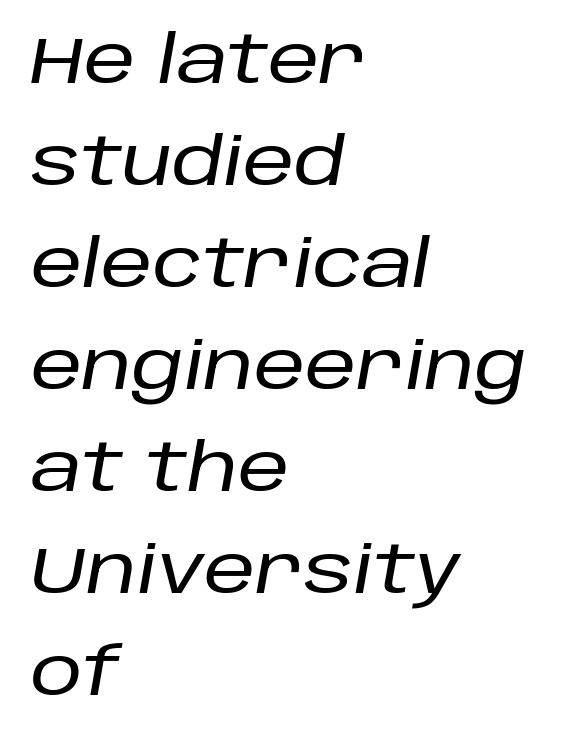
The image shows 65 px text type, italic (leaning right); set left-aligned, normal line spacing (1.57x), normal letter spacing, not underlined; low stroke contrast and a large x-height.
